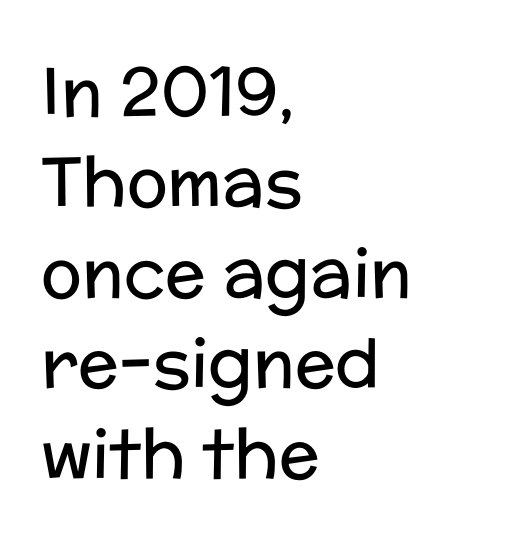
Q: Is the text bold? A: No.
Q: Is the text italic (slanted)? A: No, it is upright.
Q: Is the typeface a serif or a sans-serif typeface? A: Sans-serif.
Q: Is the text underlined? A: No.
Q: How is the paragraph aligned? A: Left-aligned.
Q: Is the spacing between letters normal or unusually wide? A: Normal.
Q: Is the spacing between lines tight, normal or loose? A: Normal.
Q: Width (condensed, normal, or wide)? A: Normal.
Q: Stroke contrast? A: Low.
Q: x-height? A: Medium.
Q: Monospaced? A: No.
